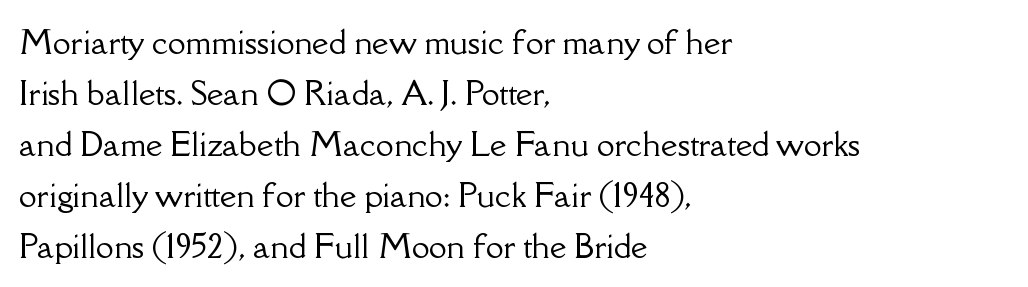
Q: Is the text italic (slanted)? A: No, it is upright.
Q: Is the typeface a serif or a sans-serif typeface? A: Serif.
Q: Is the text underlined? A: No.
Q: How is the paragraph aligned? A: Left-aligned.
Q: Is the spacing between letters normal or unusually wide? A: Normal.
Q: Is the spacing between lines tight, normal or loose? A: Normal.
Q: Width (condensed, normal, or wide)? A: Normal.
Q: Stroke contrast? A: Low.
Q: x-height? A: Small.
Q: Monospaced? A: No.
